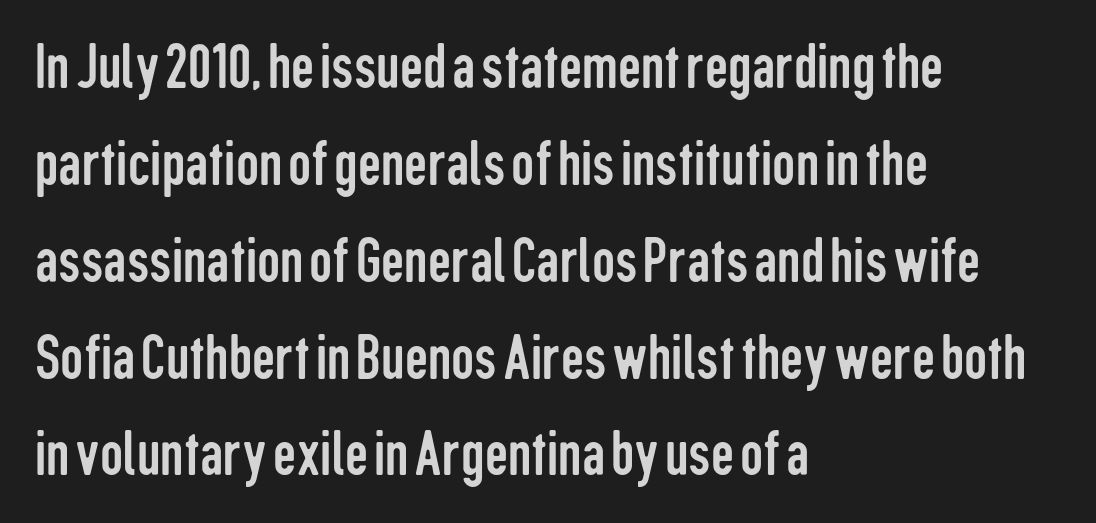
Every row of glyphs begins at an identical x-position on the left. Note the varied advance widths — an 'i' is clearly narrower than an 'm'. The leading is moderate, giving the passage an even texture. Counters stay open thanks to moderate or lighter strokes.
